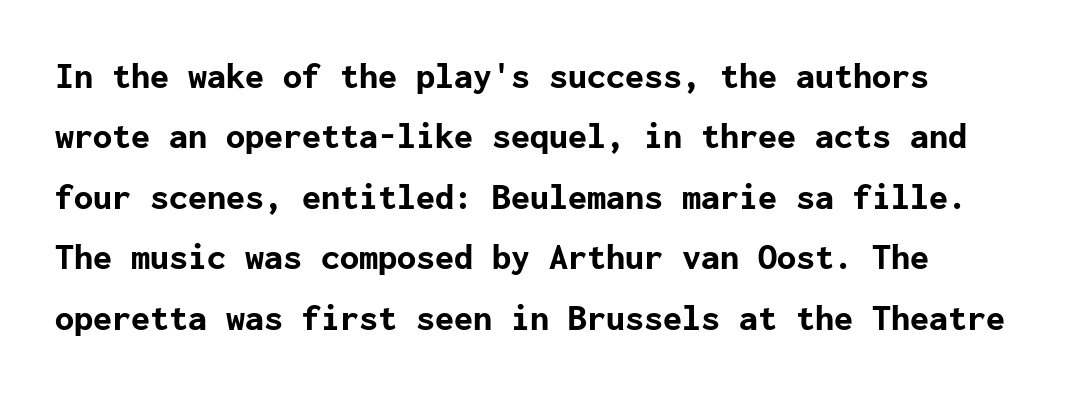
Q: Is the text bold? A: Yes.
Q: Is the text italic (slanted)? A: No, it is upright.
Q: Is the typeface a serif or a sans-serif typeface? A: Sans-serif.
Q: Is the text underlined? A: No.
Q: Is the spacing between letters normal or unusually wide? A: Normal.
Q: Is the spacing between lines tight, normal or loose? A: Normal.
Q: Width (condensed, normal, or wide)? A: Normal.
Q: Stroke contrast? A: Low.
Q: x-height? A: Medium.
